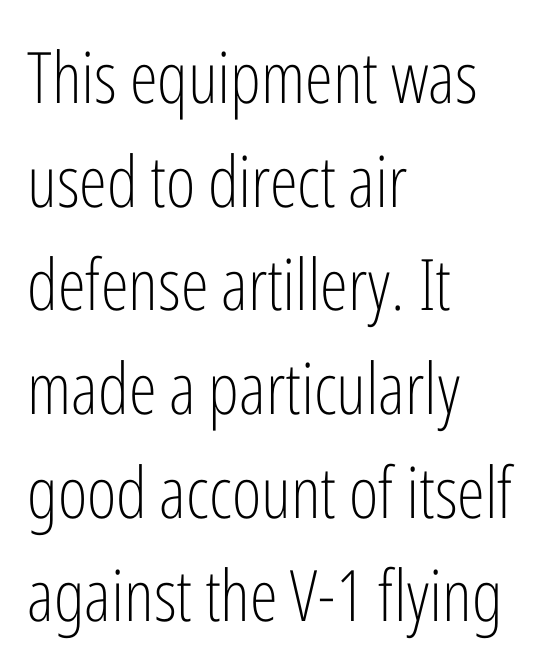
Q: Is the text bold? A: No.
Q: Is the text italic (slanted)? A: No, it is upright.
Q: Is the typeface a serif or a sans-serif typeface? A: Sans-serif.
Q: Is the text underlined? A: No.
Q: How is the paragraph aligned? A: Left-aligned.
Q: Is the spacing between letters normal or unusually wide? A: Normal.
Q: Is the spacing between lines tight, normal or loose? A: Normal.
Q: Width (condensed, normal, or wide)? A: Condensed.
Q: Stroke contrast? A: Low.
Q: x-height? A: Medium.
Q: Monospaced? A: No.
